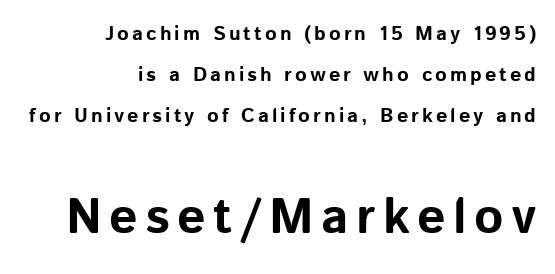
{"serif": "no", "italic": "no", "bold": "yes", "weight": "bold", "width": "normal", "stroke_contrast": "low", "x_height": "medium", "monospaced": "no", "underline": "no", "align": "right", "line_spacing": "loose", "line_spacing_ratio": 2.05, "larger_block": "second", "size_ratio": 2.5, "glyph_px": 50}
